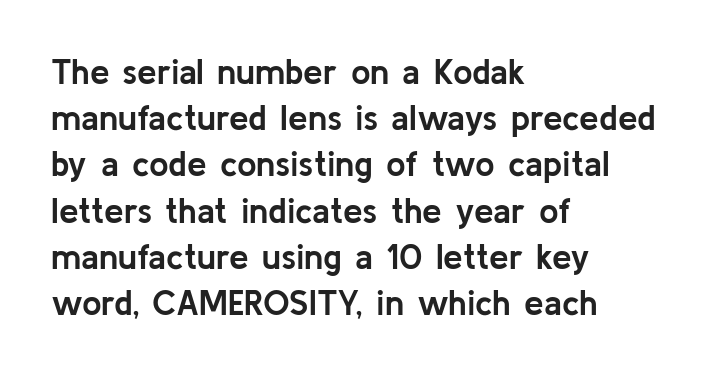
The image shows 35 px semibold sans-serif type, upright; set left-aligned, normal line spacing (1.32x), normal letter spacing, not underlined; low stroke contrast and a medium x-height.
